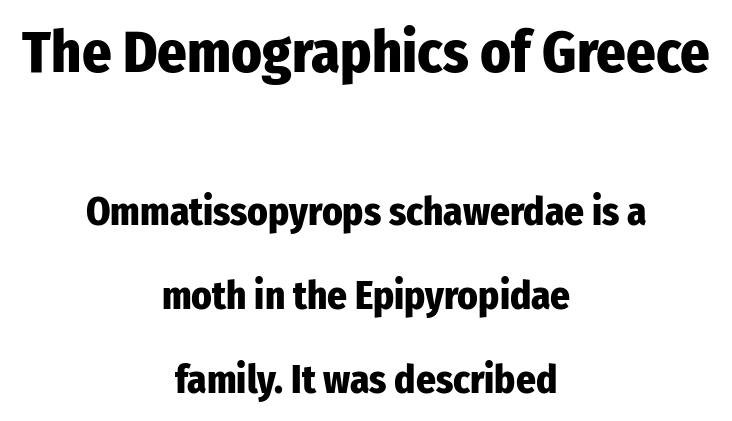
The image shows 58 px heavy, condensed sans-serif type, upright; set centered, loose line spacing (2.15x), normal letter spacing, not underlined; the first (top) block is 1.49x larger; low stroke contrast and a medium x-height.
